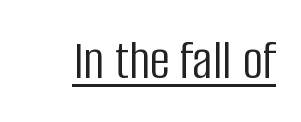
{"serif": "no", "italic": "no", "bold": "no", "weight": "light", "width": "condensed", "stroke_contrast": "low", "x_height": "large", "monospaced": "no", "underline": "yes", "letter_spacing": "normal", "letter_spacing_em": 0.0, "glyph_px": 57}
